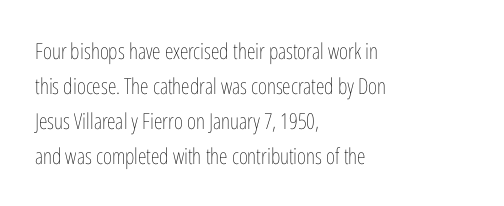
{"italic": "no", "bold": "no", "underline": "no", "align": "left", "line_spacing": "normal", "line_spacing_ratio": 1.59, "letter_spacing": "normal", "letter_spacing_em": 0.0, "glyph_px": 22}
